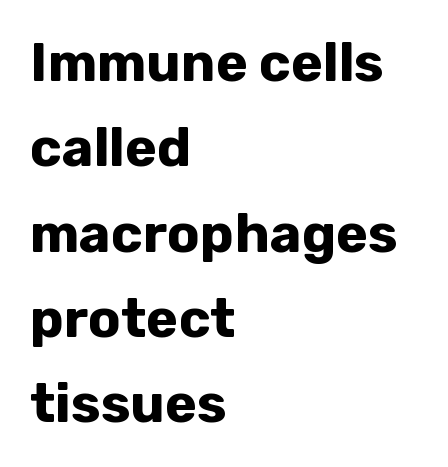
Q: Is the text bold? A: Yes.
Q: Is the text italic (slanted)? A: No, it is upright.
Q: Is the typeface a serif or a sans-serif typeface? A: Sans-serif.
Q: Is the text underlined? A: No.
Q: How is the paragraph aligned? A: Left-aligned.
Q: Is the spacing between letters normal or unusually wide? A: Normal.
Q: Is the spacing between lines tight, normal or loose? A: Normal.
Q: Width (condensed, normal, or wide)? A: Normal.
Q: Stroke contrast? A: Low.
Q: x-height? A: Medium.
Q: Monospaced? A: No.
